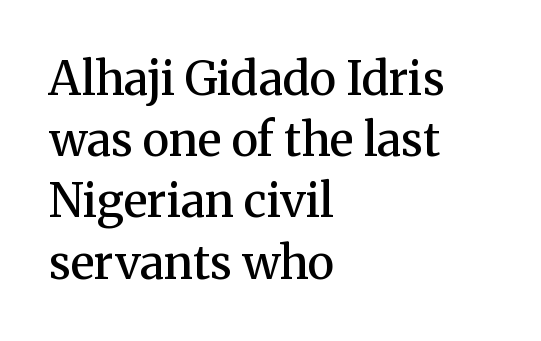
Q: Is the text bold? A: Semi-bold.
Q: Is the text italic (slanted)? A: No, it is upright.
Q: Is the typeface a serif or a sans-serif typeface? A: Serif.
Q: Is the text underlined? A: No.
Q: How is the paragraph aligned? A: Left-aligned.
Q: Is the spacing between letters normal or unusually wide? A: Normal.
Q: Is the spacing between lines tight, normal or loose? A: Normal.
Q: Width (condensed, normal, or wide)? A: Normal.
Q: Stroke contrast? A: Medium.
Q: x-height? A: Medium.
Q: Monospaced? A: No.
